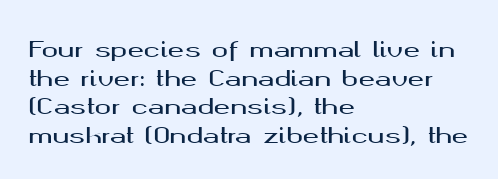
The image shows 22 px text type, upright; set left-aligned, normal line spacing (1.3x), normal letter spacing, not underlined.
